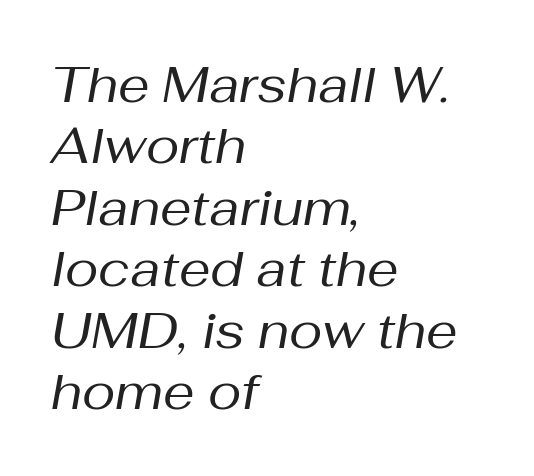
Q: Is the text bold? A: No.
Q: Is the text italic (slanted)? A: Yes, it leans right by about 10 degrees.
Q: Is the text underlined? A: No.
Q: How is the paragraph aligned? A: Left-aligned.
Q: Is the spacing between letters normal or unusually wide? A: Normal.
Q: Width (condensed, normal, or wide)? A: Normal.
Q: Stroke contrast? A: Medium.
Q: x-height? A: Medium.
Q: Monospaced? A: No.
